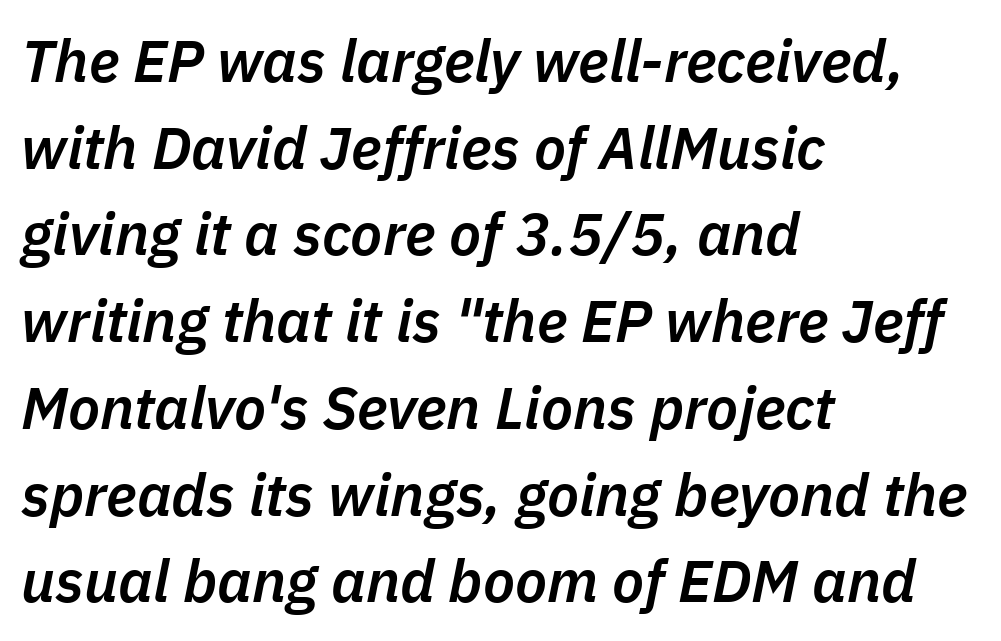
Every character sits at an angle, as italics do. Compared with typical body copy, the letter spacing here is the same. The sample has been set in demibold, a notch under bold. Nobody drew a line under any word here. Each letter keeps its own natural width here, so spacing adapts to shape. Reading down the column, the eye jumps a familiar distance to each next line.
